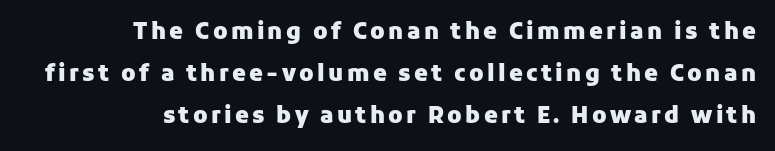
Posture: vertical. The rendering uses a bold face; every stroke is thick and dark. This sample trades compactness for vertical openness between lines. Check the space under the baseline: it is left empty. Casual observation: everything's shoved over to the right.
